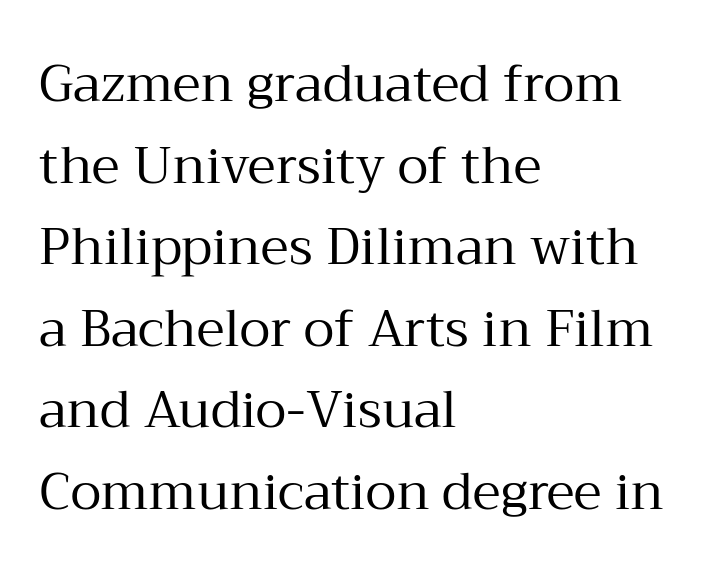
The face used here is rendered with its standard letterfit. Lines of text with bare space underneath. Regarding leading, the lines here are spaced in the standard way. Posture: straight, roman, zero tilt.
